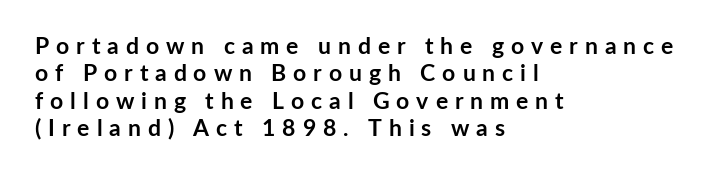
If you drew a ruler down the left edge, every line would touch it. Check under the words: just untouched page. What weight is shown? A full bold with thick strokes. Between one letter and the next there's a generous, obvious gap.
